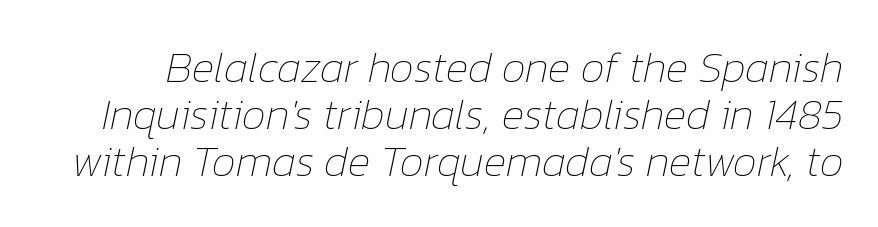
Q: Is the text bold? A: No.
Q: Is the text italic (slanted)? A: Yes, it leans right by about 12 degrees.
Q: Is the text underlined? A: No.
Q: Is the spacing between letters normal or unusually wide? A: Normal.
Q: Is the spacing between lines tight, normal or loose? A: Tight.
Q: Width (condensed, normal, or wide)? A: Normal.
Q: Stroke contrast? A: Low.
Q: x-height? A: Medium.
Q: Monospaced? A: No.
